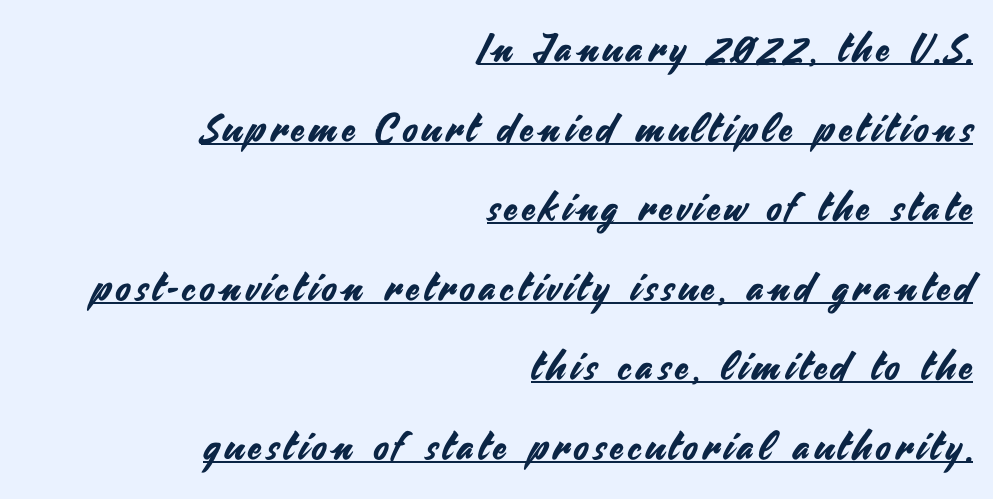
The image shows 39 px sans-serif type; set right-aligned, loose line spacing (2.04x), underlined; medium stroke contrast and a small x-height.
